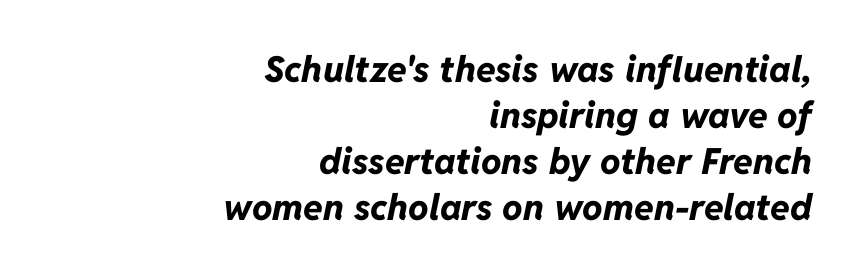
The image shows 36 px bold type, italic (leaning right); set right-aligned, normal line spacing (1.28x), normal letter spacing, not underlined; low stroke contrast and a medium x-height.
